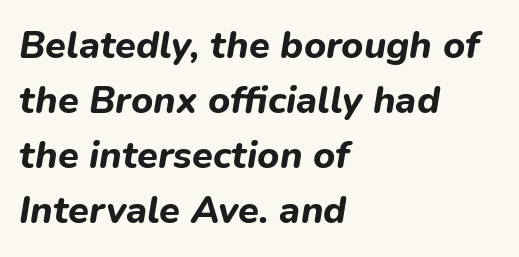
Q: Is the text bold? A: Yes.
Q: Is the text italic (slanted)? A: Yes, it leans right by about 9 degrees.
Q: Is the text underlined? A: No.
Q: How is the paragraph aligned? A: Left-aligned.
Q: Is the spacing between letters normal or unusually wide? A: Normal.
Q: Is the spacing between lines tight, normal or loose? A: Normal.
Q: Width (condensed, normal, or wide)? A: Normal.
Q: Stroke contrast? A: Low.
Q: x-height? A: Medium.
Q: Monospaced? A: No.
